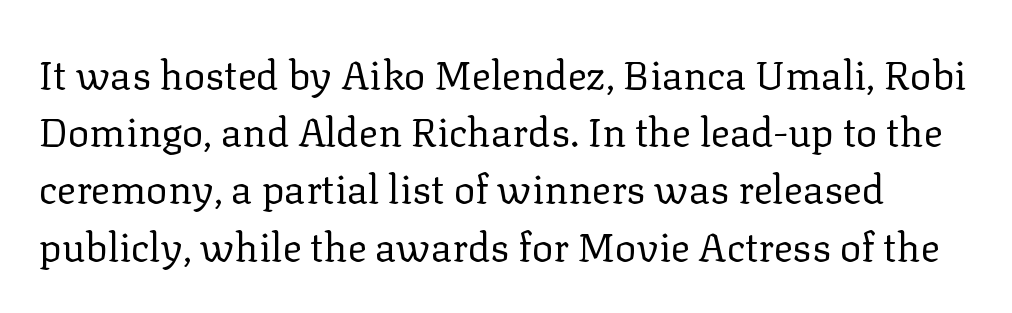
Q: Is the text bold? A: No.
Q: Is the text italic (slanted)? A: No, it is upright.
Q: Is the typeface a serif or a sans-serif typeface? A: Serif.
Q: Is the text underlined? A: No.
Q: Is the spacing between letters normal or unusually wide? A: Normal.
Q: Is the spacing between lines tight, normal or loose? A: Normal.
Q: Width (condensed, normal, or wide)? A: Normal.
Q: Stroke contrast? A: Low.
Q: x-height? A: Medium.
Q: Monospaced? A: No.
